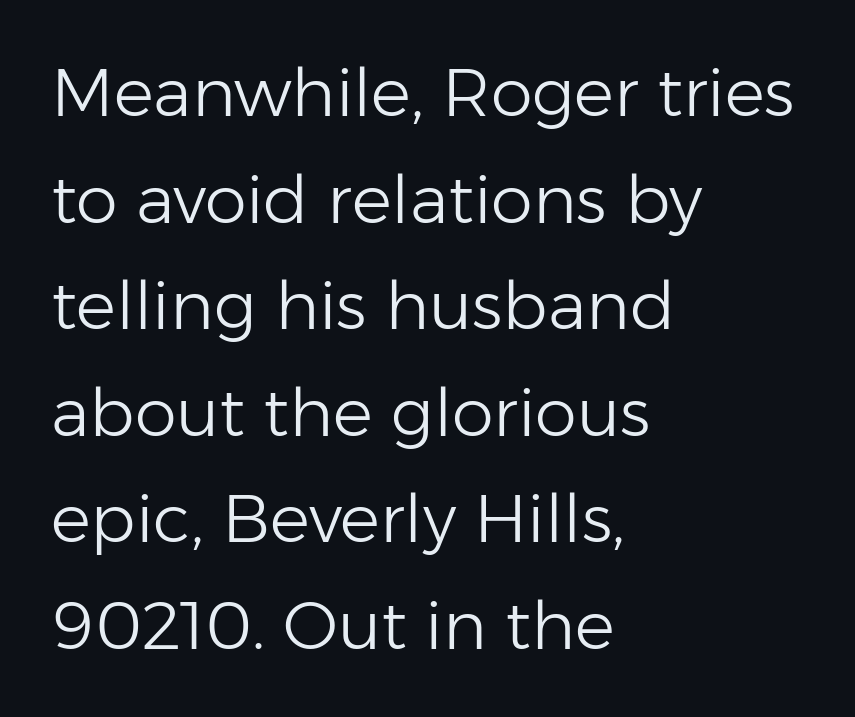
The image shows 67 px light sans-serif type, upright; set left-aligned, normal line spacing (1.59x), normal letter spacing, not underlined; low stroke contrast and a medium x-height.
